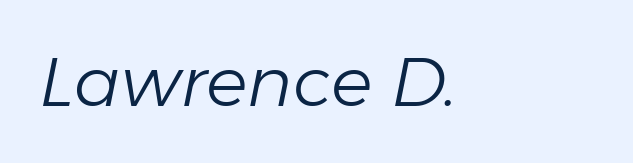
The image shows 69 px light type, italic (leaning right); set normal letter spacing, not underlined; low stroke contrast and a medium x-height.
